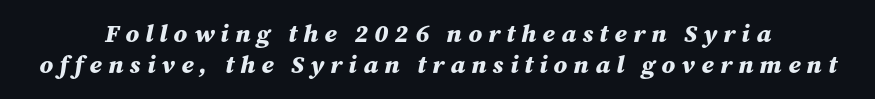
Q: Is the text bold? A: Yes.
Q: Is the text italic (slanted)? A: Yes, it leans right by about 12 degrees.
Q: Is the text underlined? A: No.
Q: Is the spacing between letters normal or unusually wide? A: Unusually wide.
Q: Is the spacing between lines tight, normal or loose? A: Normal.
